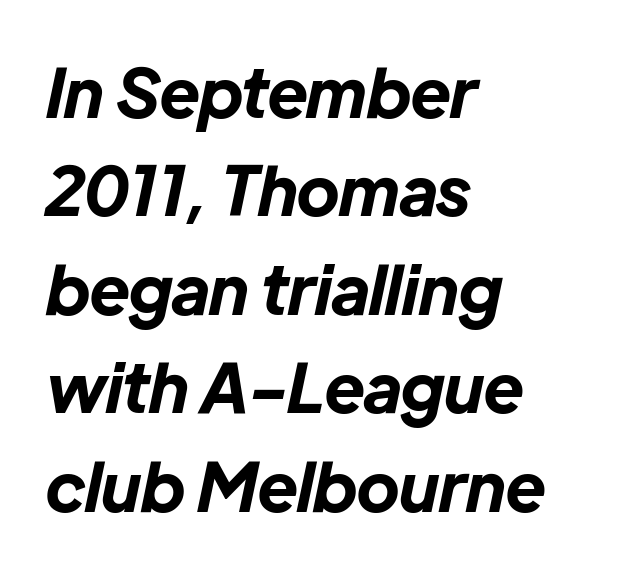
{"italic": "yes", "lean": "right", "slant_degrees": 12, "bold": "yes", "weight": "bold", "width": "normal", "stroke_contrast": "low", "x_height": "medium", "monospaced": "no", "underline": "no", "align": "left", "line_spacing": "normal", "line_spacing_ratio": 1.47, "letter_spacing": "normal", "letter_spacing_em": 0.0, "glyph_px": 67}
